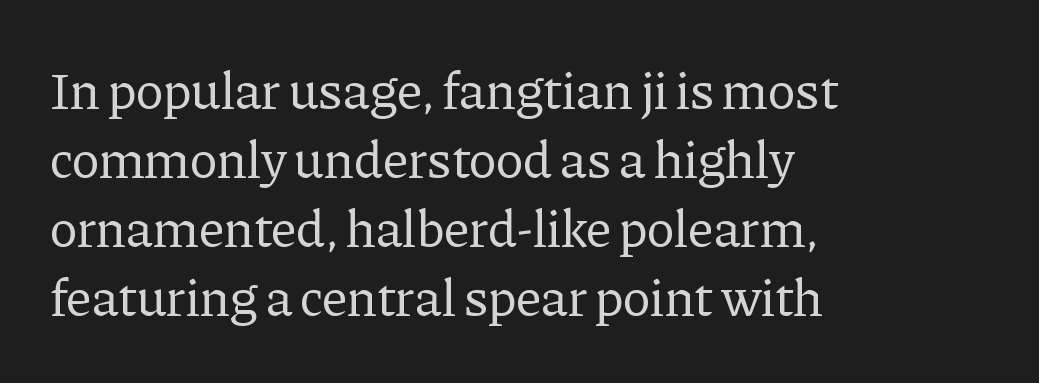
{"serif": "yes", "italic": "no", "bold": "no", "weight": "regular", "width": "normal", "stroke_contrast": "low", "x_height": "medium", "monospaced": "no", "underline": "no", "align": "left", "line_spacing": "normal", "line_spacing_ratio": 1.3, "letter_spacing": "normal", "letter_spacing_em": 0.0, "glyph_px": 53}
